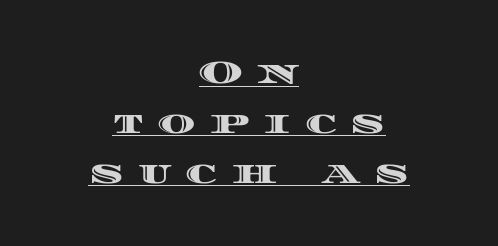
The passage shown is underscored from start to finish. This sample is center-justified, so both line endings float freely. Evenly set lines give the paragraph a standard silhouette. Honestly, the letter spacing is so wide it's the main thing you notice. Every character sits straight up, as roman type does. This sample has the flowing, uneven cadence of proportional lettering.
